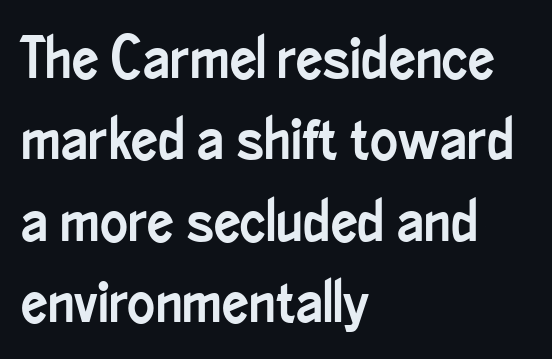
The image shows 59 px condensed sans-serif type, upright; set left-aligned, normal line spacing (1.38x), normal letter spacing, not underlined; low stroke contrast and a small x-height.
